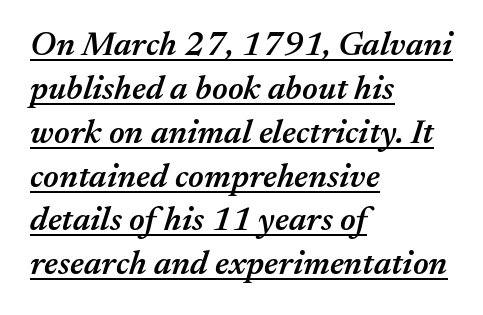
Does the weight exceed regular? Yes, but only to semibold. Compared with a centered layout, this one pins lines to the left instead. The face used here appears with an underline applied. Is the type slanted? Yes — the strokes lean at a clear angle. Compared with typical body copy, the letter spacing here is the same.
